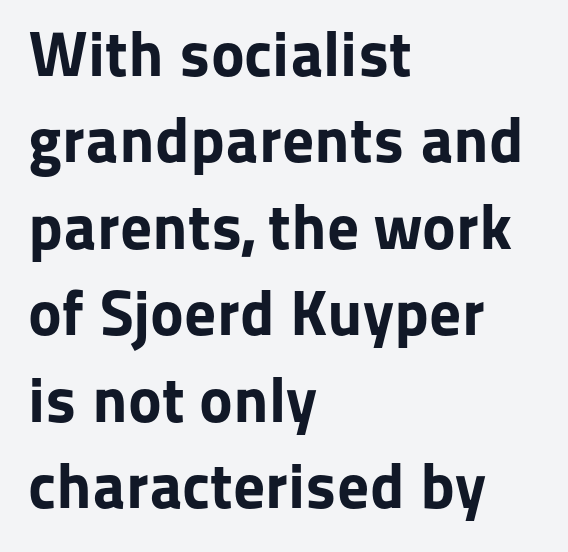
The image shows 64 px bold sans-serif type, upright; set left-aligned, normal line spacing (1.35x), normal letter spacing, not underlined; low stroke contrast and a medium x-height.
